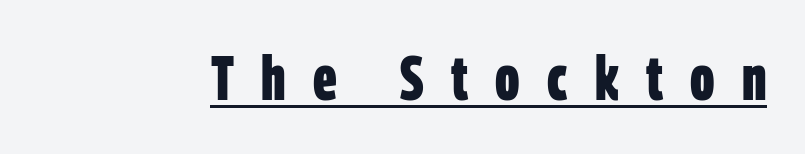
Q: Is the text bold? A: Yes.
Q: Is the typeface a serif or a sans-serif typeface? A: Sans-serif.
Q: Is the text underlined? A: Yes.
Q: Is the spacing between letters normal or unusually wide? A: Unusually wide.
Q: Width (condensed, normal, or wide)? A: Condensed.
Q: Stroke contrast? A: Low.
Q: x-height? A: Large.
Q: Monospaced? A: No.
